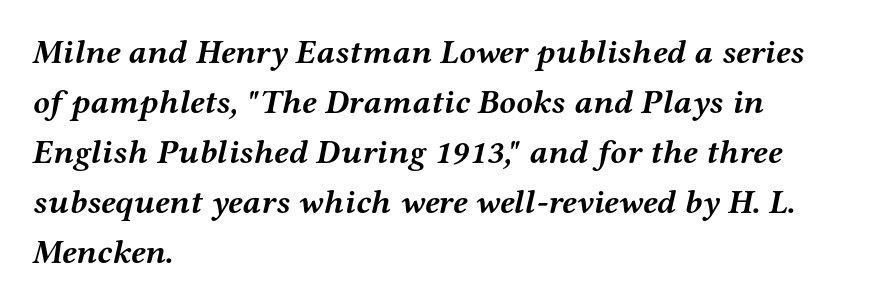
{"serif": "yes", "italic": "yes", "lean": "right", "slant_degrees": 12, "bold": "yes", "weight": "semibold", "width": "wide", "stroke_contrast": "medium", "x_height": "medium", "monospaced": "no", "underline": "no", "align": "left", "line_spacing": "normal", "line_spacing_ratio": 1.47, "letter_spacing": "normal", "letter_spacing_em": 0.0, "glyph_px": 34}
